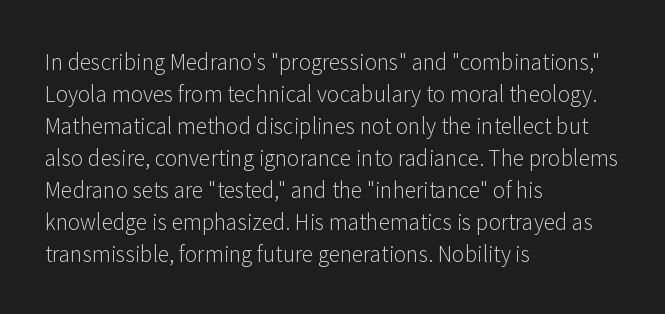
{"italic": "no", "bold": "no", "underline": "no", "align": "left", "line_spacing": "normal", "line_spacing_ratio": 1.52, "letter_spacing": "normal", "letter_spacing_em": 0.0, "glyph_px": 21}
